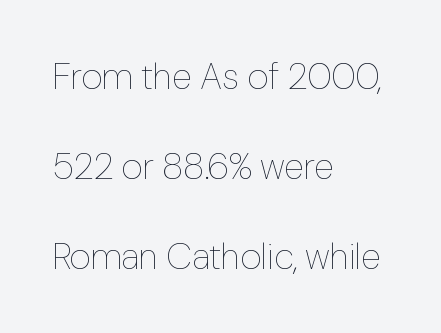
{"italic": "no", "bold": "no", "weight": "thin", "width": "normal", "stroke_contrast": "low", "x_height": "medium", "monospaced": "no", "underline": "no", "align": "left", "line_spacing": "loose", "line_spacing_ratio": 2.43, "letter_spacing": "normal", "letter_spacing_em": 0.0, "glyph_px": 37}
